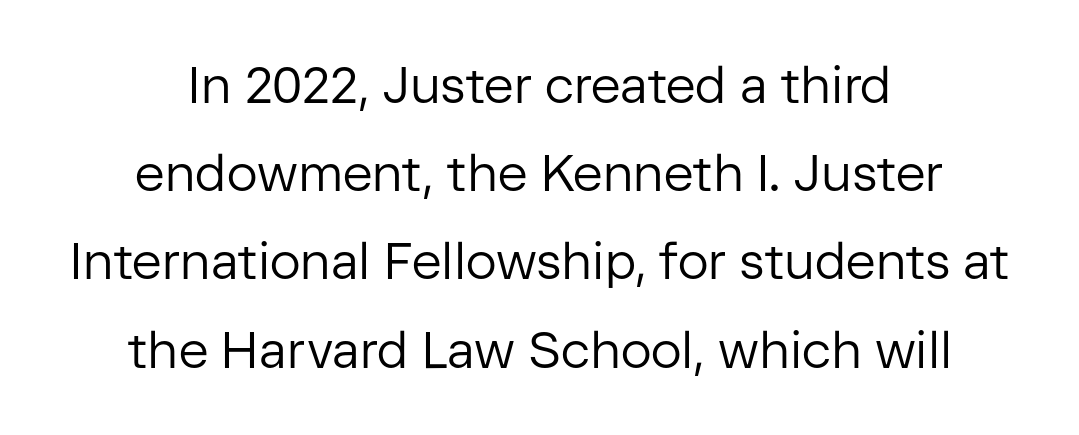
Q: Is the text bold? A: No.
Q: Is the text italic (slanted)? A: No, it is upright.
Q: Is the typeface a serif or a sans-serif typeface? A: Sans-serif.
Q: Is the text underlined? A: No.
Q: How is the paragraph aligned? A: Centered.
Q: Is the spacing between letters normal or unusually wide? A: Normal.
Q: Width (condensed, normal, or wide)? A: Normal.
Q: Stroke contrast? A: Low.
Q: x-height? A: Medium.
Q: Monospaced? A: No.
